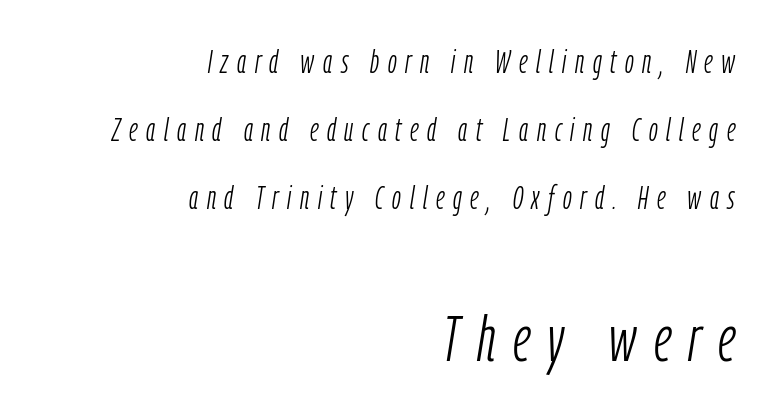
How would I describe the line gaps? Wide and relaxed. Here the second block reads like a headline and the first like body copy. The letters look calm and open, with moderate or lighter stems. Tall strokes in this sample are angled rather than plumb.
